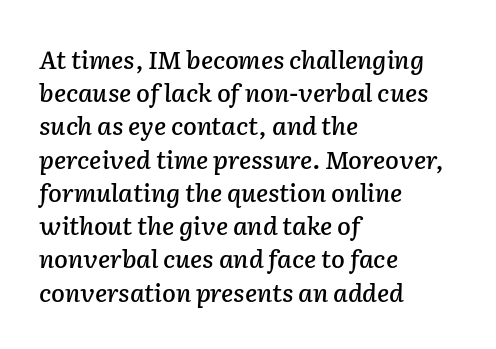
The specimen reads as italic at a glance. This rendering uses left alignment, leaving the right contour irregular. The passage shown is not underscored anywhere. The lines sit at an ordinary, default distance from one another. You could call the tracking neutral — neither tight nor loose.
